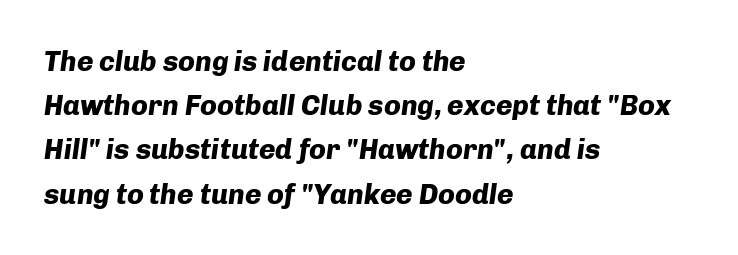
Slant detected: the letters are inclined. Anything drawn beneath the words? Only blank space. Line starts are locked; line ends wander. A typesetter would call this proportional, since set widths differ per character. A typesetter would call this leading conventional body-copy spacing.
